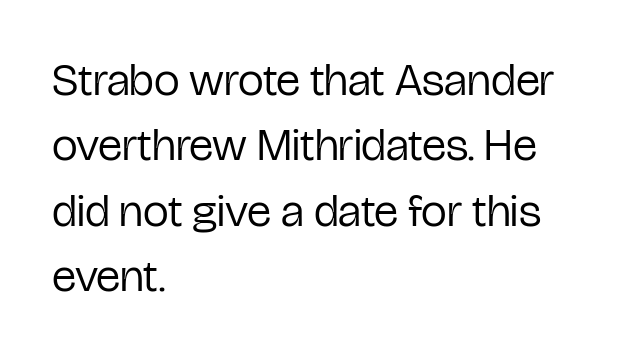
{"serif": "no", "italic": "no", "bold": "no", "weight": "regular", "width": "condensed", "stroke_contrast": "low", "x_height": "medium", "monospaced": "no", "underline": "no", "align": "left", "line_spacing": "normal", "line_spacing_ratio": 1.42, "letter_spacing": "normal", "letter_spacing_em": 0.0, "glyph_px": 46}
